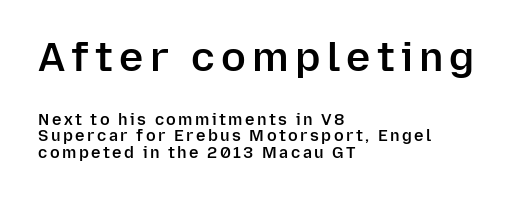
{"serif": "no", "italic": "no", "bold": "semi", "weight": "semibold", "width": "normal", "stroke_contrast": "low", "x_height": "medium", "monospaced": "no", "underline": "no", "align": "left", "line_spacing": "tight", "line_spacing_ratio": 1.01, "larger_block": "first", "size_ratio": 2.56, "glyph_px": 41}
